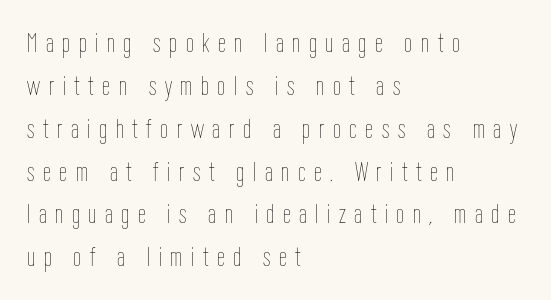
{"italic": "no", "bold": "no", "weight": "thin", "width": "condensed", "stroke_contrast": "low", "x_height": "medium", "monospaced": "no", "underline": "no", "align": "left", "line_spacing": "normal", "line_spacing_ratio": 1.53, "letter_spacing": "wide", "letter_spacing_em": 0.31, "glyph_px": 28}
